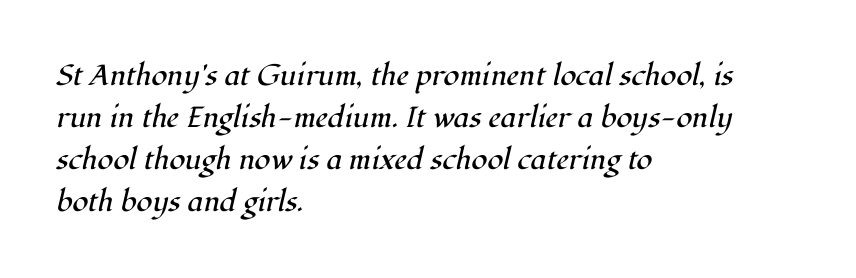
A classic flush-left, rag-right setting is used for this passage. Any mark beneath the type? The region is blank. No extra ink here — the face is not bold. In terms of letterspacing, this is plain default setting.
